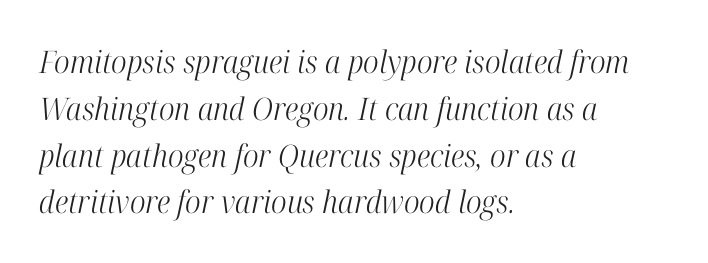
Q: Is the text bold? A: No.
Q: Is the text italic (slanted)? A: Yes, it leans right by about 12 degrees.
Q: Is the typeface a serif or a sans-serif typeface? A: Serif.
Q: Is the text underlined? A: No.
Q: How is the paragraph aligned? A: Left-aligned.
Q: Is the spacing between letters normal or unusually wide? A: Normal.
Q: Is the spacing between lines tight, normal or loose? A: Normal.
Q: Width (condensed, normal, or wide)? A: Condensed.
Q: Stroke contrast? A: High.
Q: x-height? A: Medium.
Q: Monospaced? A: No.
